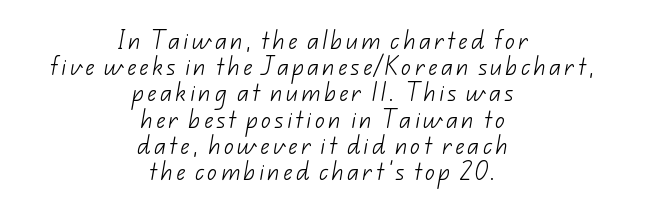
{"bold": "no", "underline": "no", "align": "center", "line_spacing": "normal", "line_spacing_ratio": 1.31, "glyph_px": 20}
